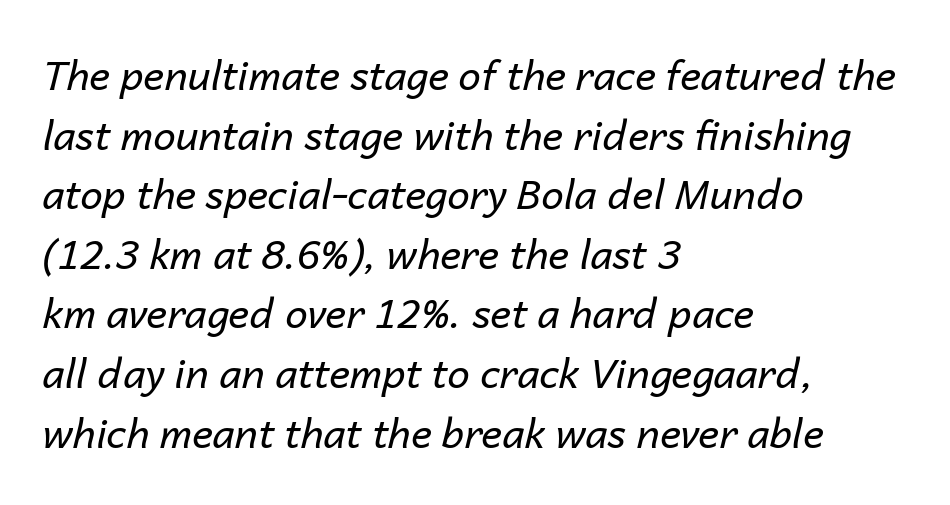
Type without underlining. Glyph-to-glyph distance matches everyday printed text. How would I describe the line gaps? Plain and ordinary. Line beginnings align vertically; line endings do not. Is this a heavy cut? Hardly; it is regular or lighter. Posture: slanted.
